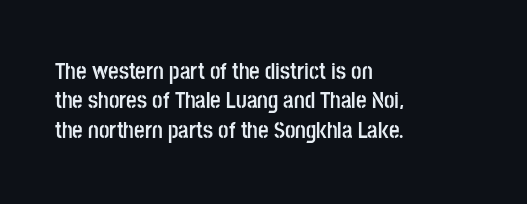
Q: Is the text bold? A: Yes.
Q: Is the text italic (slanted)? A: No, it is upright.
Q: Is the text underlined? A: No.
Q: How is the paragraph aligned? A: Left-aligned.
Q: Is the spacing between letters normal or unusually wide? A: Normal.
Q: Is the spacing between lines tight, normal or loose? A: Normal.
